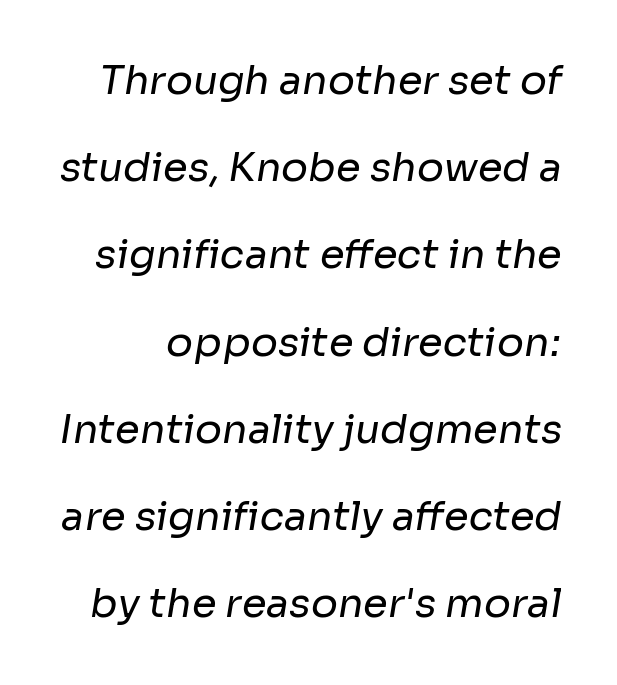
Q: Is the text bold? A: No.
Q: Is the typeface a serif or a sans-serif typeface? A: Sans-serif.
Q: Is the text underlined? A: No.
Q: Is the spacing between letters normal or unusually wide? A: Normal.
Q: Is the spacing between lines tight, normal or loose? A: Loose.
Q: Width (condensed, normal, or wide)? A: Normal.
Q: Stroke contrast? A: Low.
Q: x-height? A: Medium.
Q: Monospaced? A: No.
